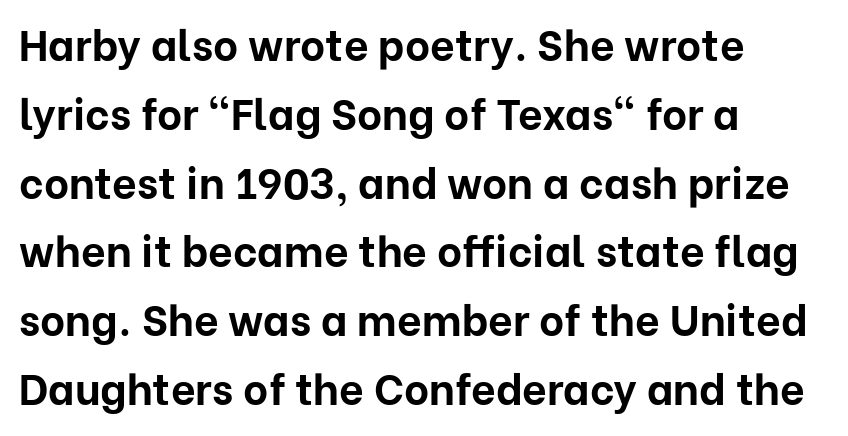
{"serif": "no", "italic": "no", "bold": "yes", "weight": "bold", "width": "normal", "stroke_contrast": "low", "x_height": "medium", "monospaced": "no", "underline": "no", "align": "left", "line_spacing": "normal", "line_spacing_ratio": 1.6, "letter_spacing": "normal", "letter_spacing_em": 0.0, "glyph_px": 43}
